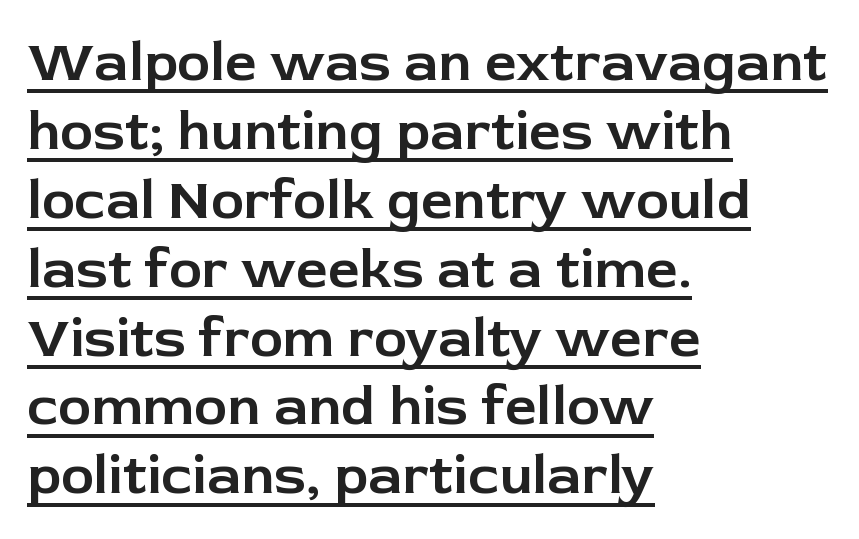
Words appear dense and cohesive because spacing is normal. Serif or sans? Sans — the stroke terminals are bare. The rendering uses natural spacing where letterforms have individual widths. Style check: upright. Where is the straight margin? On the left.
